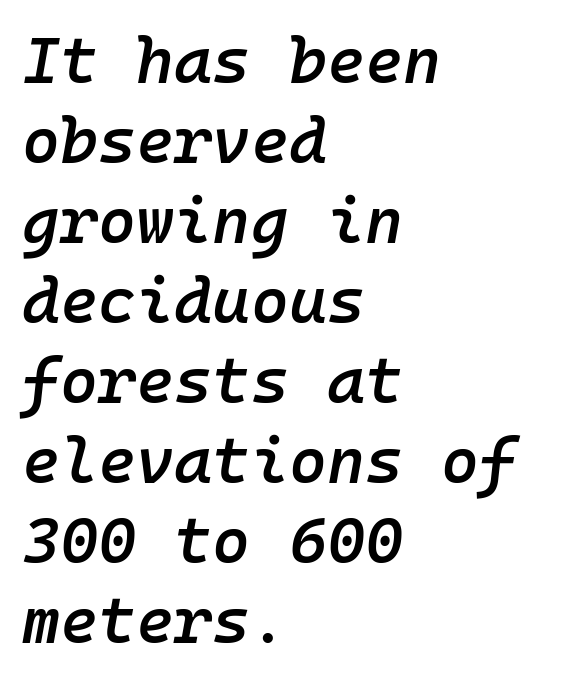
Q: Is the text bold? A: Semi-bold.
Q: Is the text italic (slanted)? A: Yes, it leans right by about 10 degrees.
Q: Is the text underlined? A: No.
Q: How is the paragraph aligned? A: Left-aligned.
Q: Is the spacing between letters normal or unusually wide? A: Normal.
Q: Width (condensed, normal, or wide)? A: Normal.
Q: Stroke contrast? A: Low.
Q: x-height? A: Medium.
Q: Monospaced? A: Yes.
